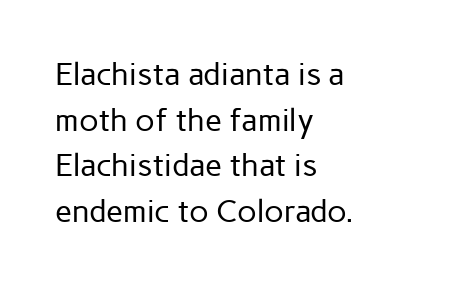
The image shows 31 px regular-weight sans-serif type, upright; set left-aligned, normal line spacing (1.47x), normal letter spacing, not underlined; low stroke contrast and a medium x-height.
